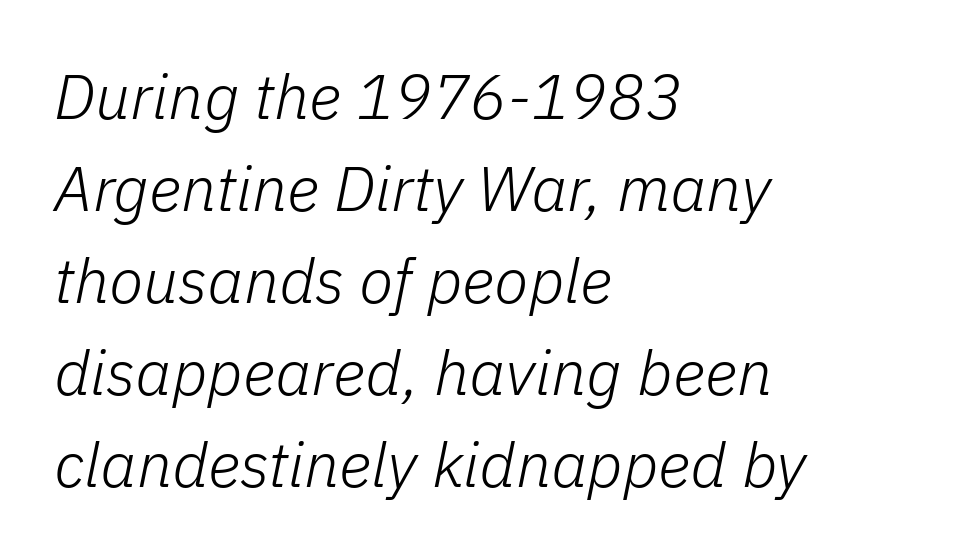
{"italic": "yes", "lean": "right", "slant_degrees": 11, "bold": "no", "weight": "light", "width": "normal", "stroke_contrast": "low", "x_height": "medium", "monospaced": "no", "underline": "no", "align": "left", "line_spacing": "normal", "line_spacing_ratio": 1.46, "letter_spacing": "normal", "letter_spacing_em": 0.0, "glyph_px": 63}
